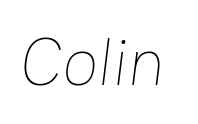
The image shows 66 px thin type; set normal letter spacing, not underlined; low stroke contrast and a medium x-height.
